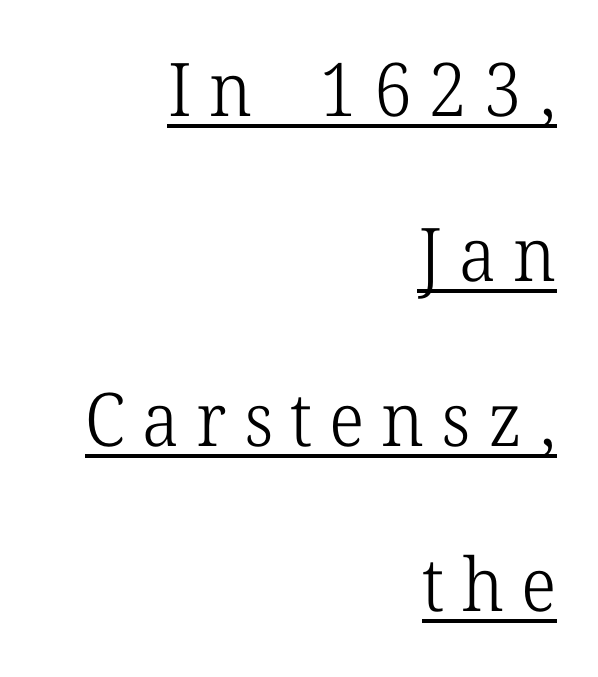
Q: Is the text bold? A: No.
Q: Is the text italic (slanted)? A: No, it is upright.
Q: Is the typeface a serif or a sans-serif typeface? A: Serif.
Q: Is the text underlined? A: Yes.
Q: How is the paragraph aligned? A: Right-aligned.
Q: Is the spacing between letters normal or unusually wide? A: Unusually wide.
Q: Is the spacing between lines tight, normal or loose? A: Loose.
Q: Width (condensed, normal, or wide)? A: Normal.
Q: Stroke contrast? A: Low.
Q: x-height? A: Medium.
Q: Monospaced? A: No.
